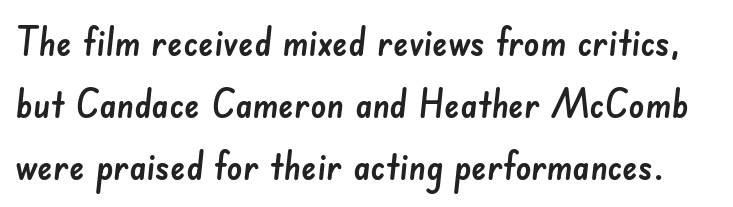
The image shows 39 px sans-serif type; set normal line spacing (1.59x), normal letter spacing, not underlined; low stroke contrast and a small x-height.
